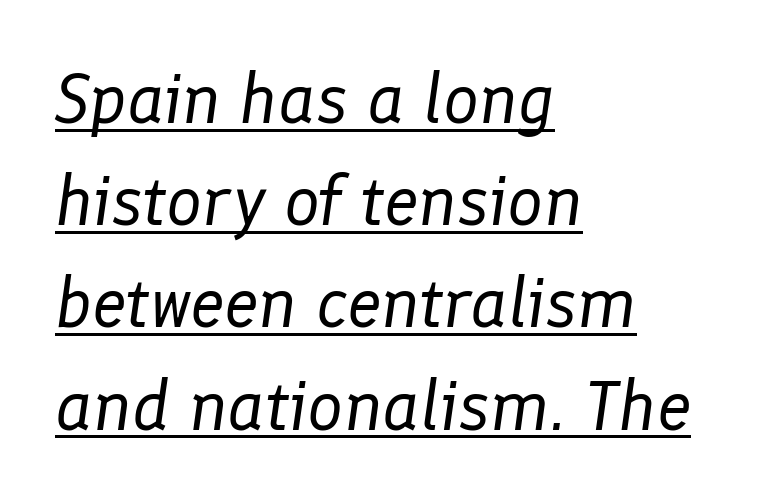
Emphasis is given by a line drawn under the lettering. Leading: standard. These lines stack with their left ends in a neat column. Varying glyph widths throughout — classic text-font behaviour.
